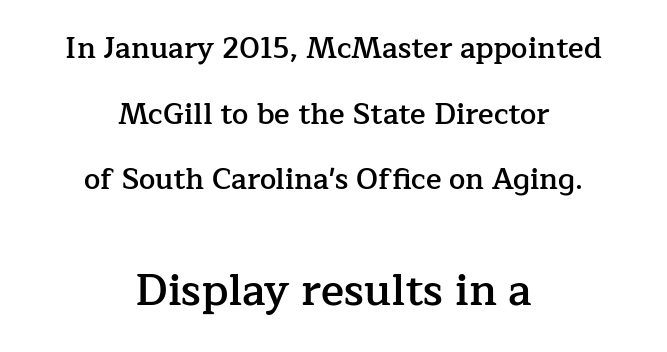
Q: Is the text bold? A: Semi-bold.
Q: Is the text italic (slanted)? A: No, it is upright.
Q: Is the typeface a serif or a sans-serif typeface? A: Serif.
Q: Is the text underlined? A: No.
Q: How is the paragraph aligned? A: Centered.
Q: Is the spacing between letters normal or unusually wide? A: Normal.
Q: Is the spacing between lines tight, normal or loose? A: Loose.
Q: Which block of text is set in a larger size, the first (top) or the second (bottom)? A: The second (bottom) one.
Q: Width (condensed, normal, or wide)? A: Normal.
Q: Stroke contrast? A: Low.
Q: x-height? A: Medium.
Q: Monospaced? A: No.
